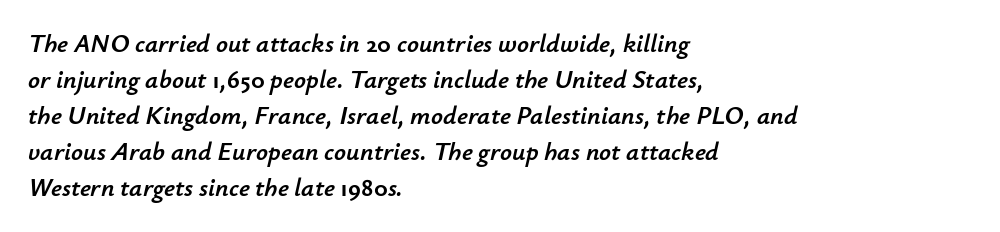
The image shows 26 px text type, italic (leaning right); set left-aligned, normal line spacing (1.38x), normal letter spacing, not underlined.
